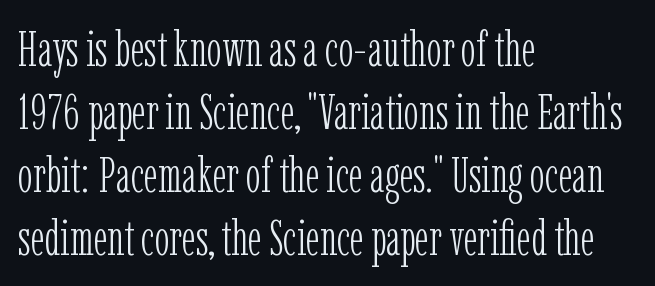
{"serif": "yes", "italic": "no", "bold": "no", "weight": "light", "width": "condensed", "stroke_contrast": "low", "x_height": "medium", "monospaced": "no", "underline": "no", "align": "left", "line_spacing": "normal", "line_spacing_ratio": 1.26, "letter_spacing": "normal", "letter_spacing_em": 0.0, "glyph_px": 50}
